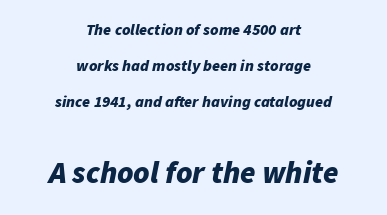
{"italic": "yes", "lean": "right", "slant_degrees": 11, "bold": "yes", "weight": "bold", "width": "normal", "stroke_contrast": "low", "x_height": "medium", "monospaced": "no", "underline": "no", "align": "center", "line_spacing": "loose", "line_spacing_ratio": 2.26, "letter_spacing": "normal", "letter_spacing_em": 0.0, "larger_block": "second", "size_ratio": 1.94, "glyph_px": 31}
